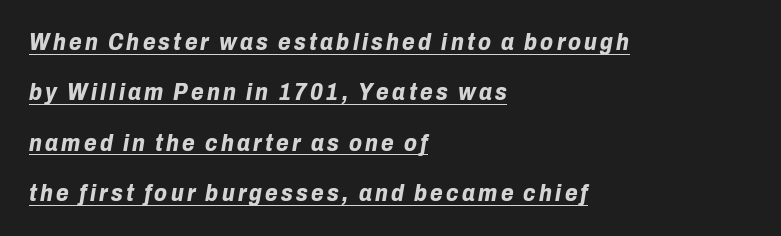
The image shows 23 px bold type, italic (leaning right); set left-aligned, loose line spacing (2.19x), underlined.
